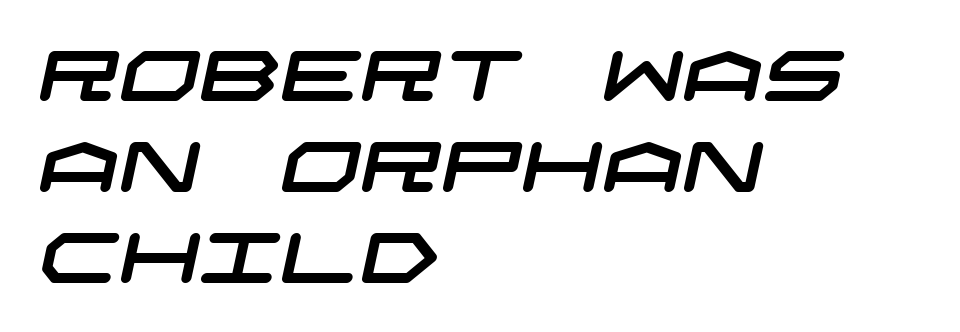
The image shows 71 px wide sans-serif type; set left-aligned, normal line spacing (1.28x), normal letter spacing, not underlined; low stroke contrast and a large x-height.
